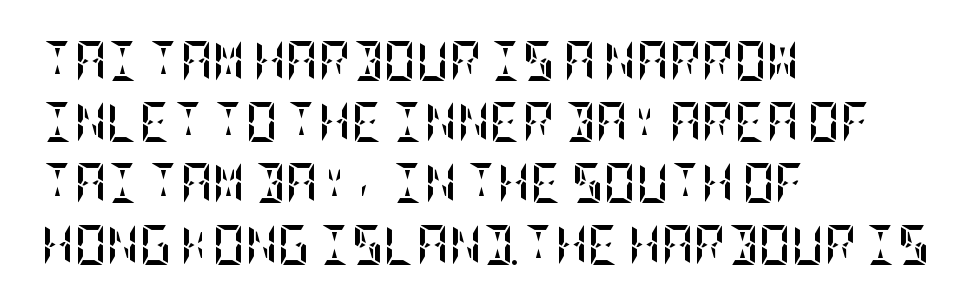
The image shows 40 px semibold, condensed type, upright; set left-aligned, normal line spacing (1.53x), normal letter spacing, not underlined; low stroke contrast and a large x-height.
